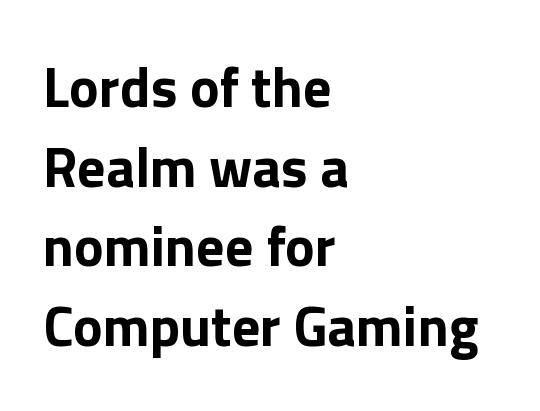
The rendering keeps characters at their native spacing. The type sits square on the baseline with zero lean. In terms of weight, the rendering is a true, heavy bold. Descender tails drop into unmarked territory. The passage is arranged the way most books set body copy — flush left. A typesetter would label this face a sans.
